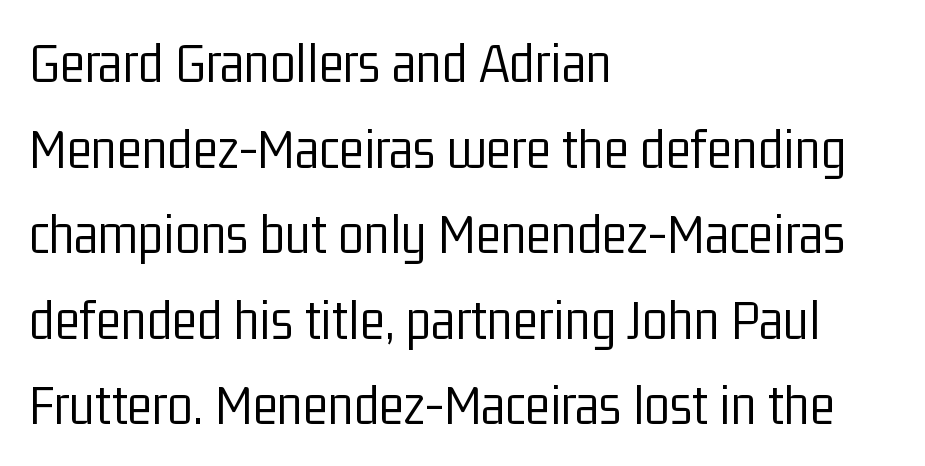
Q: Is the text bold? A: No.
Q: Is the text italic (slanted)? A: No, it is upright.
Q: Is the typeface a serif or a sans-serif typeface? A: Sans-serif.
Q: Is the text underlined? A: No.
Q: How is the paragraph aligned? A: Left-aligned.
Q: Is the spacing between letters normal or unusually wide? A: Normal.
Q: Is the spacing between lines tight, normal or loose? A: Normal.
Q: Width (condensed, normal, or wide)? A: Condensed.
Q: Stroke contrast? A: Low.
Q: x-height? A: Medium.
Q: Monospaced? A: No.
